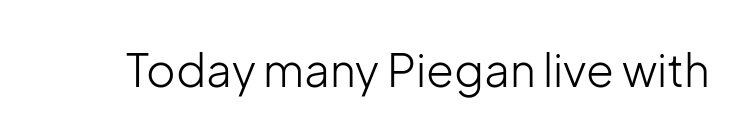
Q: Is the text bold? A: No.
Q: Is the text italic (slanted)? A: No, it is upright.
Q: Is the typeface a serif or a sans-serif typeface? A: Sans-serif.
Q: Is the text underlined? A: No.
Q: Is the spacing between letters normal or unusually wide? A: Normal.
Q: Width (condensed, normal, or wide)? A: Normal.
Q: Stroke contrast? A: Low.
Q: x-height? A: Medium.
Q: Monospaced? A: No.
